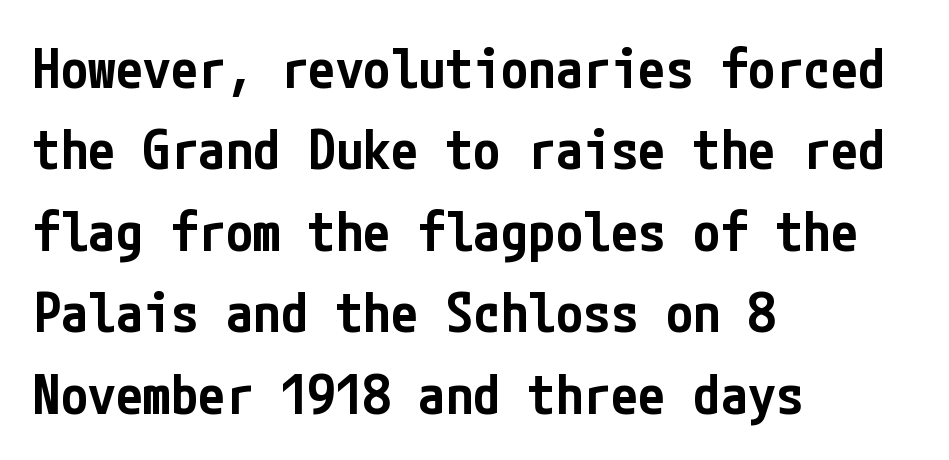
Teacher's note: observe the even left margin — that is flush-left alignment. The gaps between neighbouring characters are ordinary and unremarkable. The glyphs have the mass of a demibold cut, below bold. A normal amount of white space separates one row of letters from the next. The face used here is a sans, in the tradition of grotesques and geometrics. Any mark beneath the type? The region is blank.
